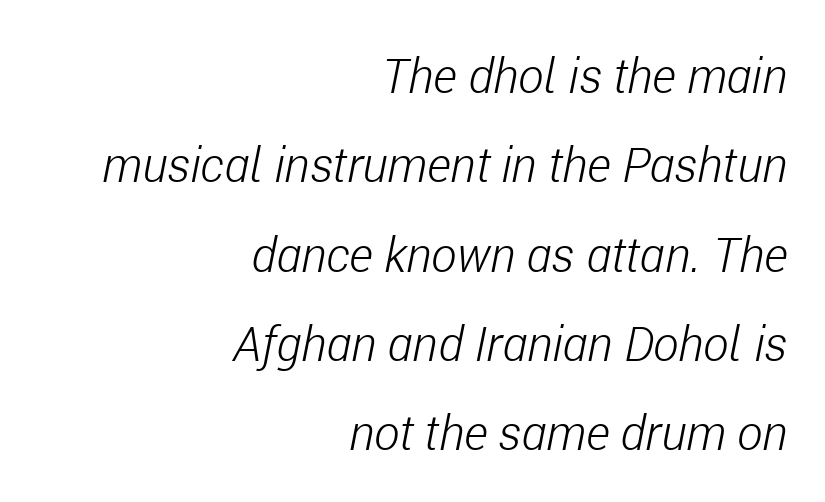
The image shows 48 px light, condensed type, italic (leaning right); set right-aligned, line spacing 1.86x, normal letter spacing, not underlined; low stroke contrast and a medium x-height.
